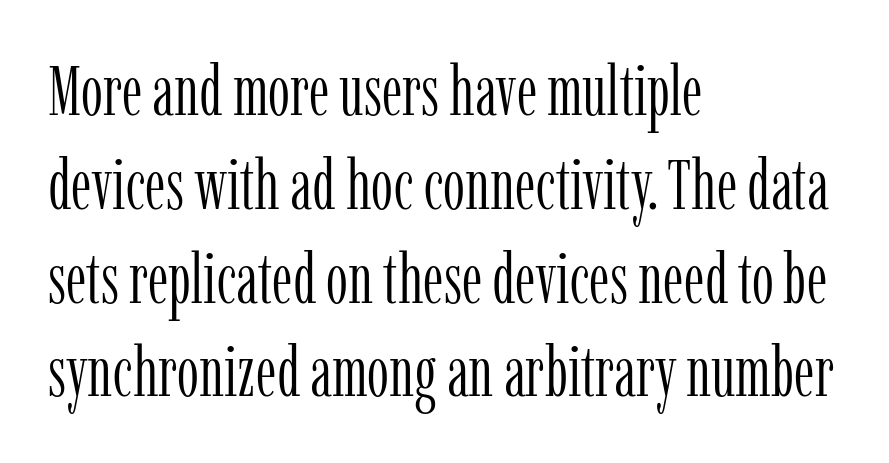
Lines of text with bare space underneath. Nothing unusual about the tracking: characters are spaced as the font intends. Rows of type keep a routine distance in the vertical direction. A roman cut, with each character standing at attention. Compared with a typical body face, this is equally light or lighter still. Horizontally, the lines are justified to the leading edge only.
